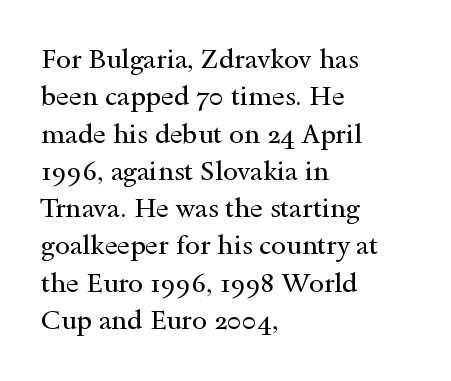
The image shows 27 px text type, upright; set left-aligned, normal line spacing (1.38x), normal letter spacing, not underlined.
